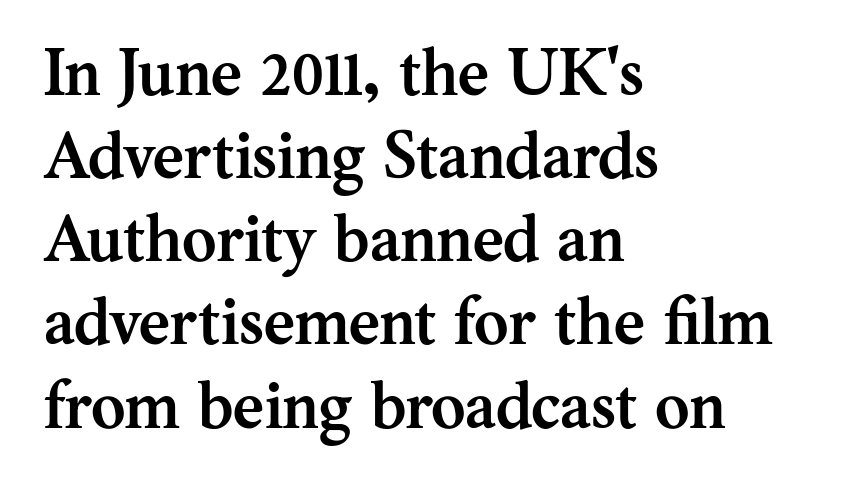
The image shows 66 px semibold serif type, upright; set left-aligned, normal line spacing (1.26x), normal letter spacing, not underlined; medium stroke contrast and a medium x-height.
